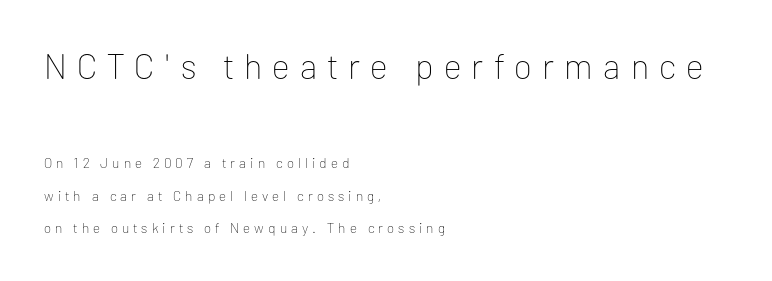
Q: Is the text bold? A: No.
Q: Is the text italic (slanted)? A: No, it is upright.
Q: Is the typeface a serif or a sans-serif typeface? A: Sans-serif.
Q: Is the text underlined? A: No.
Q: How is the paragraph aligned? A: Left-aligned.
Q: Is the spacing between letters normal or unusually wide? A: Unusually wide.
Q: Is the spacing between lines tight, normal or loose? A: Loose.
Q: Which block of text is set in a larger size, the first (top) or the second (bottom)? A: The first (top) one.
Q: Width (condensed, normal, or wide)? A: Normal.
Q: Stroke contrast? A: Low.
Q: x-height? A: Medium.
Q: Monospaced? A: No.
